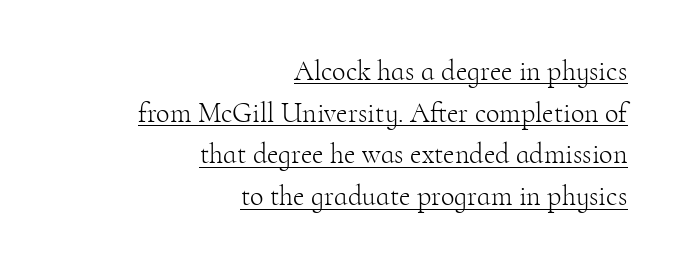
{"serif": "yes", "italic": "no", "bold": "no", "weight": "light", "width": "normal", "stroke_contrast": "high", "x_height": "small", "monospaced": "no", "underline": "yes", "align": "right", "line_spacing": "normal", "line_spacing_ratio": 1.49, "letter_spacing": "normal", "letter_spacing_em": 0.0, "glyph_px": 28}
